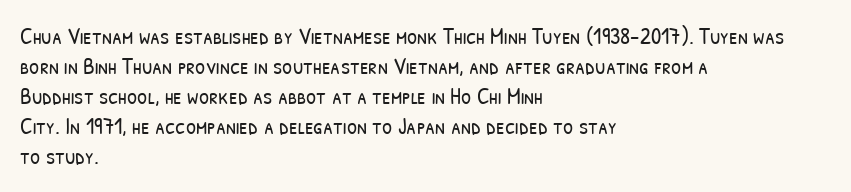
The face used here is rendered with its standard letterfit. Underline: absent. Line beginnings align vertically; line endings do not. Unbolded letterforms with no extra heft. Line spacing here is normal.
